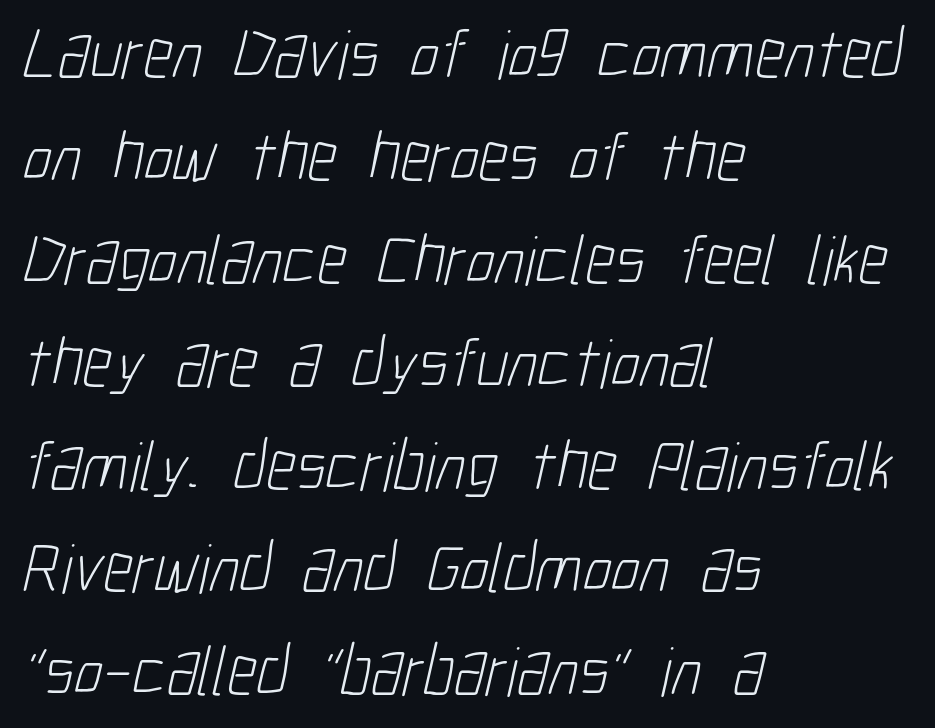
Tracking value appears to be zero — textbook default spacing. Weight: not bold — regular or lighter. The gap between lines stays unmarked. The rendering anchors every line to the left-hand side. The space between consecutive lines is moderate.
